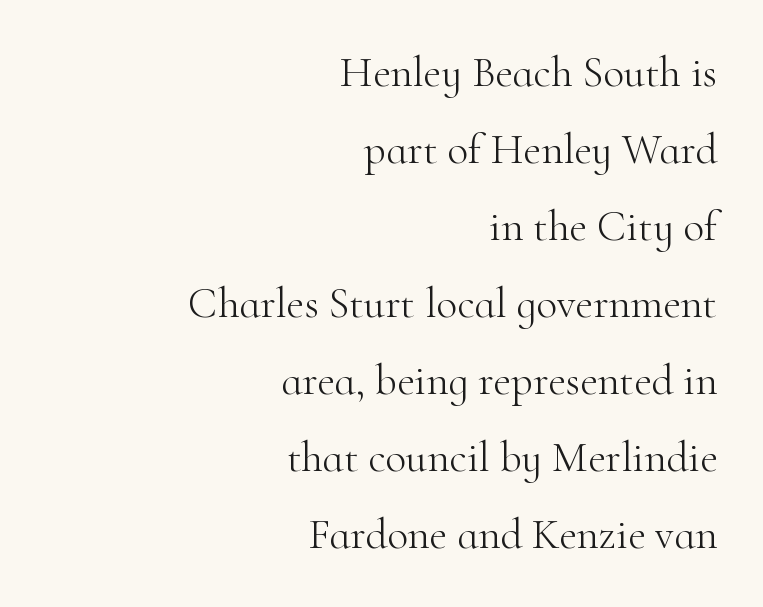
{"serif": "yes", "italic": "no", "bold": "no", "weight": "light", "width": "normal", "stroke_contrast": "high", "x_height": "small", "monospaced": "no", "underline": "no", "align": "right", "line_spacing_ratio": 1.79, "letter_spacing": "normal", "letter_spacing_em": 0.0, "glyph_px": 43}
